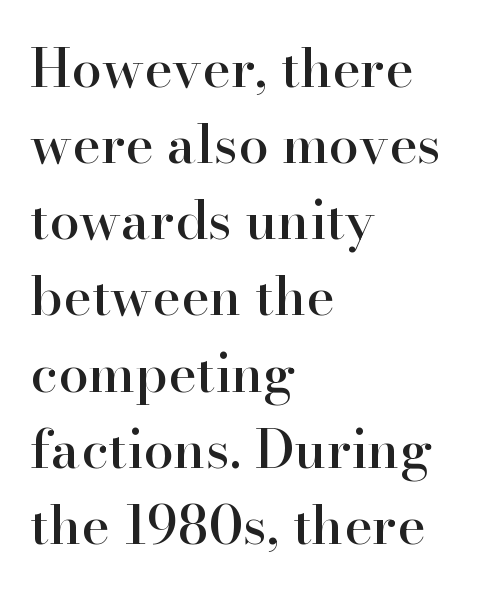
Q: Is the text italic (slanted)? A: No, it is upright.
Q: Is the typeface a serif or a sans-serif typeface? A: Serif.
Q: Is the text underlined? A: No.
Q: How is the paragraph aligned? A: Left-aligned.
Q: Is the spacing between letters normal or unusually wide? A: Normal.
Q: Is the spacing between lines tight, normal or loose? A: Normal.
Q: Width (condensed, normal, or wide)? A: Normal.
Q: Stroke contrast? A: High.
Q: x-height? A: Small.
Q: Monospaced? A: No.
